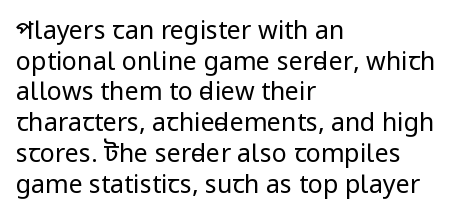
The letters look calm and open, with moderate or lighter stems. Descenders are the only things crossing below the line. Left-aligned paragraph, ragged on the right. Short note: letters normally spaced.
